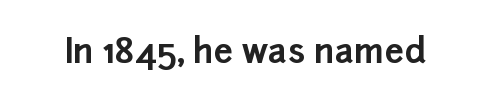
{"serif": "no", "italic": "no", "bold": "yes", "weight": "bold", "width": "normal", "stroke_contrast": "low", "x_height": "medium", "monospaced": "no", "underline": "no", "letter_spacing": "normal", "letter_spacing_em": 0.0, "glyph_px": 34}
